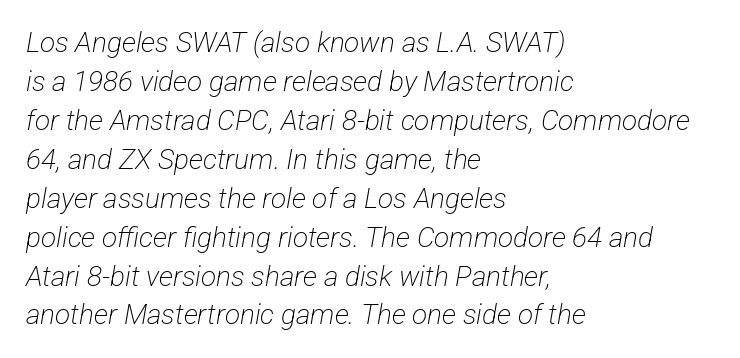
Q: Is the text bold? A: No.
Q: Is the typeface a serif or a sans-serif typeface? A: Sans-serif.
Q: Is the text underlined? A: No.
Q: How is the paragraph aligned? A: Left-aligned.
Q: Is the spacing between letters normal or unusually wide? A: Normal.
Q: Is the spacing between lines tight, normal or loose? A: Normal.
Q: Width (condensed, normal, or wide)? A: Condensed.
Q: Stroke contrast? A: Low.
Q: x-height? A: Medium.
Q: Monospaced? A: No.
